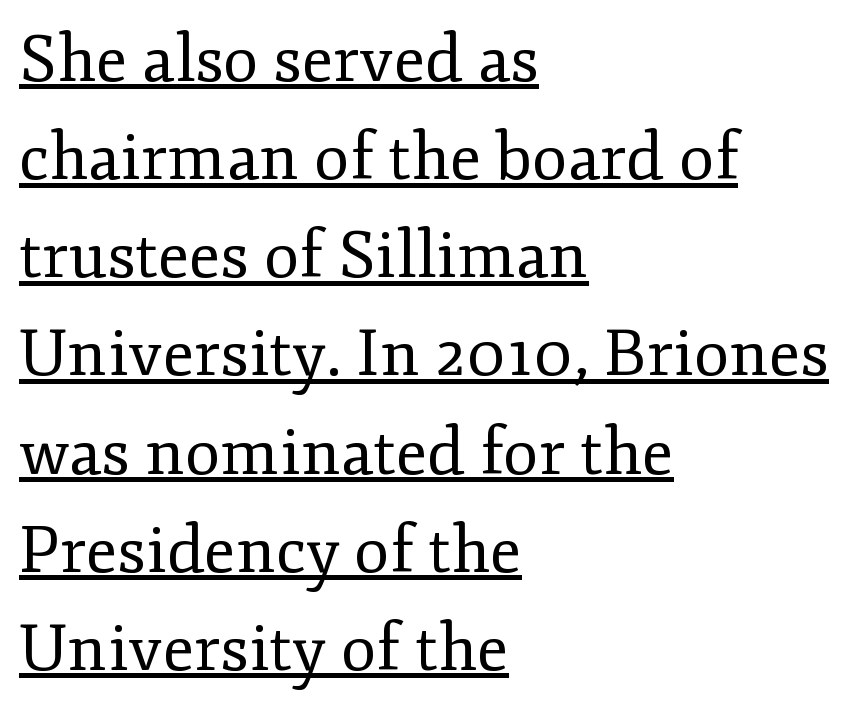
{"serif": "yes", "italic": "no", "bold": "no", "weight": "regular", "width": "normal", "stroke_contrast": "low", "x_height": "small", "monospaced": "no", "underline": "yes", "align": "left", "line_spacing": "normal", "line_spacing_ratio": 1.51, "letter_spacing": "normal", "letter_spacing_em": 0.0, "glyph_px": 65}
